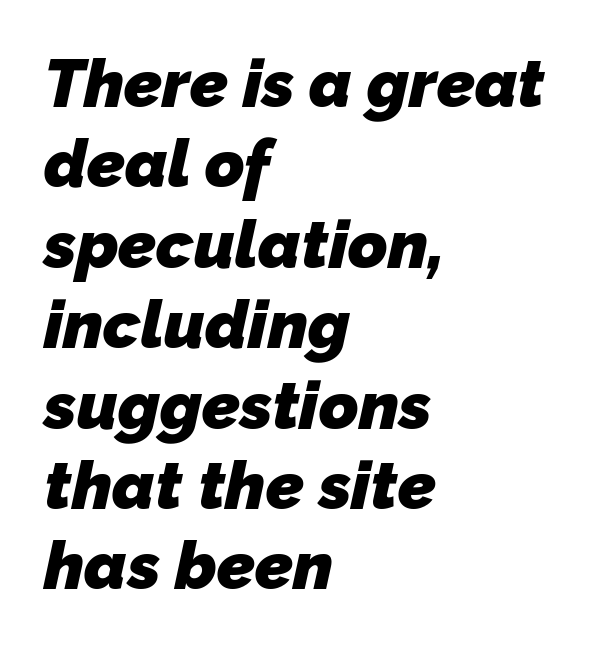
{"serif": "no", "bold": "yes", "weight": "heavy", "width": "normal", "stroke_contrast": "low", "x_height": "medium", "monospaced": "no", "underline": "no", "align": "left", "line_spacing_ratio": 1.2, "letter_spacing": "normal", "letter_spacing_em": 0.0, "glyph_px": 67}
